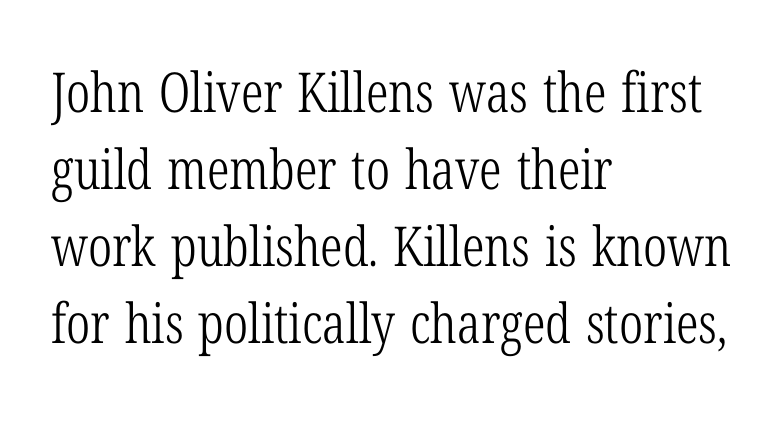
The image shows 55 px light, condensed serif type, upright; set left-aligned, normal line spacing (1.4x), normal letter spacing, not underlined; low stroke contrast and a medium x-height.
